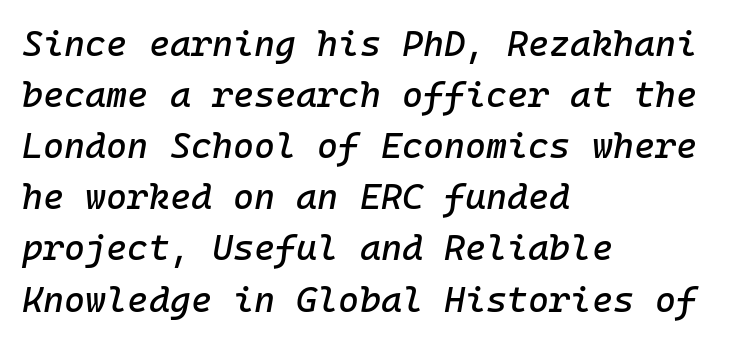
The image shows 36 px text type, italic (leaning right), monospaced; set left-aligned, normal line spacing (1.42x), normal letter spacing, not underlined; low stroke contrast and a medium x-height.
